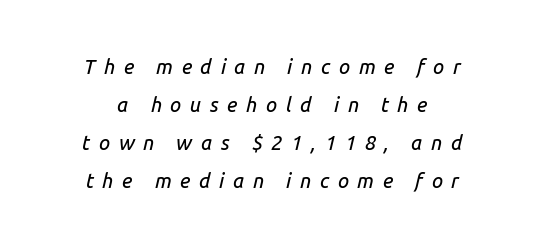
The image shows 20 px text type, italic (leaning right); set loose line spacing (1.9x), unusually wide letter spacing (+0.43 em), not underlined.
